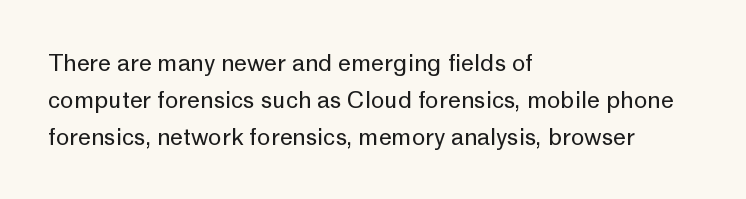
Q: Is the text bold? A: No.
Q: Is the text italic (slanted)? A: No, it is upright.
Q: Is the text underlined? A: No.
Q: How is the paragraph aligned? A: Left-aligned.
Q: Is the spacing between letters normal or unusually wide? A: Normal.
Q: Is the spacing between lines tight, normal or loose? A: Normal.
